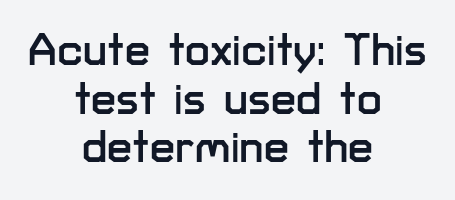
Letterform terminals end flat and unadorned throughout the passage. The paragraph shown floats in the horizontal middle. The axis of the letterforms is exactly vertical. Character widths vary here, with narrow letters taking less room than wide ones. Does extra space separate the letters? No, they use regular spacing. Reading down the column, the eye jumps only a short way to each next line.
